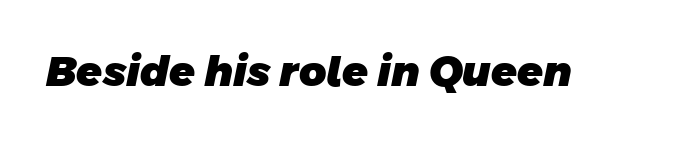
Q: Is the text bold? A: Yes.
Q: Is the typeface a serif or a sans-serif typeface? A: Sans-serif.
Q: Is the text underlined? A: No.
Q: Is the spacing between letters normal or unusually wide? A: Normal.
Q: Width (condensed, normal, or wide)? A: Normal.
Q: Stroke contrast? A: Low.
Q: x-height? A: Large.
Q: Monospaced? A: No.
